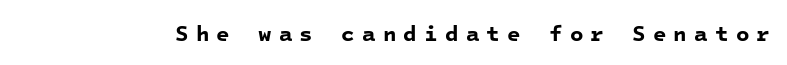
Beneath every word, the page is bare. Chunky letters — that's bold for sure. The letters are spread apart with noticeably loose tracking.
